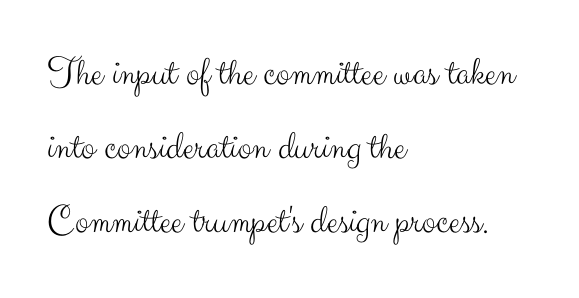
Horizontally, the lines are justified to the leading edge only. The characters are drawn with everyday or finer stroke widths. The tracking reads as untouched default to a designer's eye. The rendering uses natural spacing where letterforms have individual widths. What kind of face is this? One without serifs — a sans.
